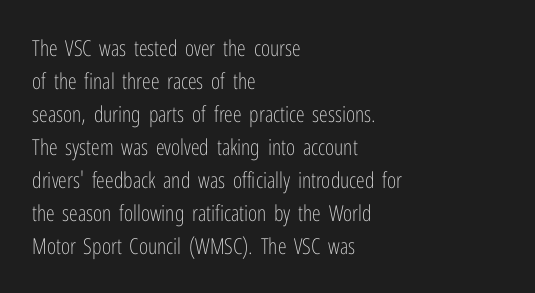
Q: Is the text bold? A: No.
Q: Is the text italic (slanted)? A: No, it is upright.
Q: Is the text underlined? A: No.
Q: How is the paragraph aligned? A: Left-aligned.
Q: Is the spacing between letters normal or unusually wide? A: Normal.
Q: Is the spacing between lines tight, normal or loose? A: Normal.
